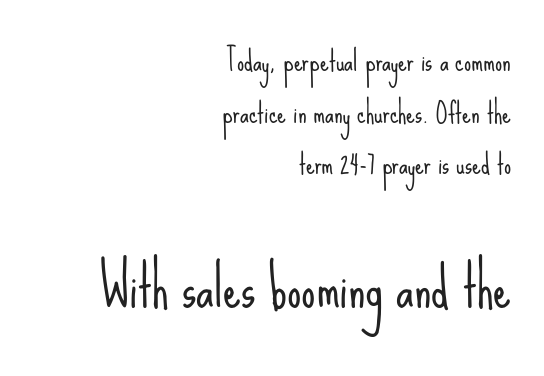
The image shows 56 px light, condensed sans-serif type, upright; set right-aligned, line spacing 1.84x, normal letter spacing, not underlined; the second (bottom) block is 2.0x larger; low stroke contrast and a small x-height.
